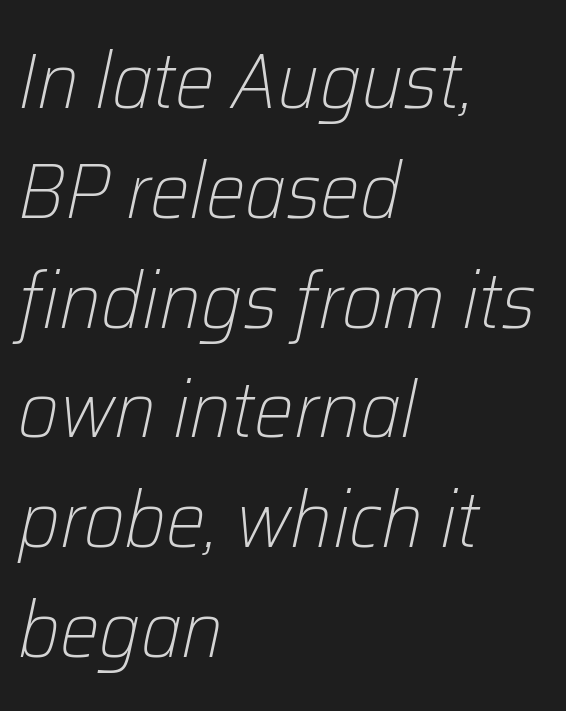
{"italic": "yes", "lean": "right", "slant_degrees": 12, "bold": "no", "weight": "light", "width": "normal", "stroke_contrast": "low", "x_height": "medium", "monospaced": "no", "underline": "no", "align": "left", "line_spacing": "normal", "line_spacing_ratio": 1.39, "letter_spacing": "normal", "letter_spacing_em": 0.0, "glyph_px": 79}
